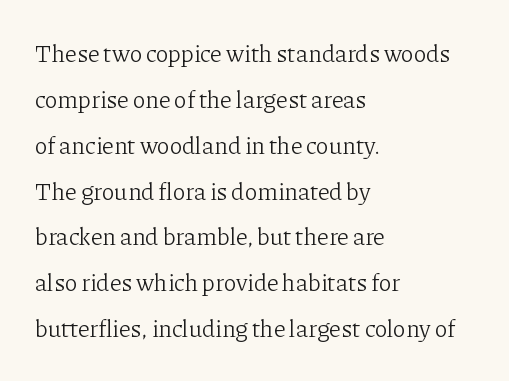
{"italic": "no", "bold": "no", "underline": "no", "align": "left", "line_spacing": "loose", "line_spacing_ratio": 1.91, "letter_spacing": "normal", "letter_spacing_em": 0.0, "glyph_px": 24}
